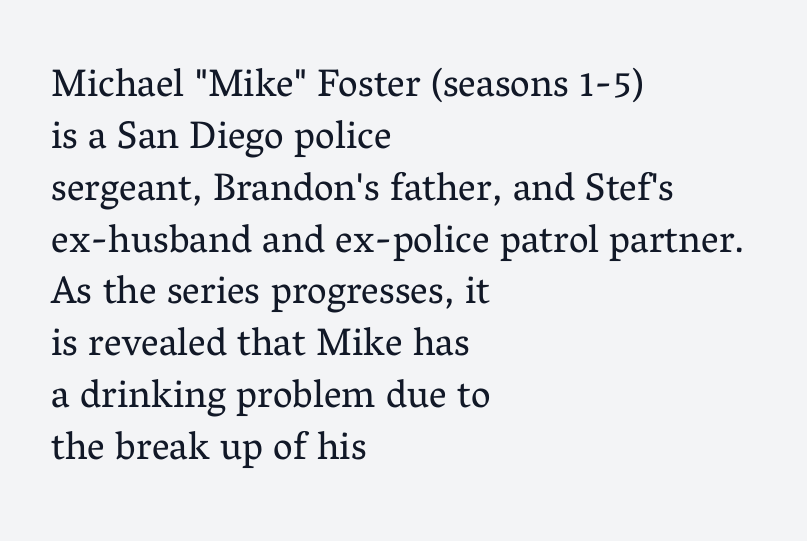
Notice how the stems are strictly vertical — no italics here. The type family on display is of the serif kind. A student would call this left alignment; a typographer would say flush left, rag right. Inter-character spacing is left at the font's built-in metrics. Vertically, the passage feels balanced, rows spaced as you'd expect. Each row of text sits above clean, open space.
